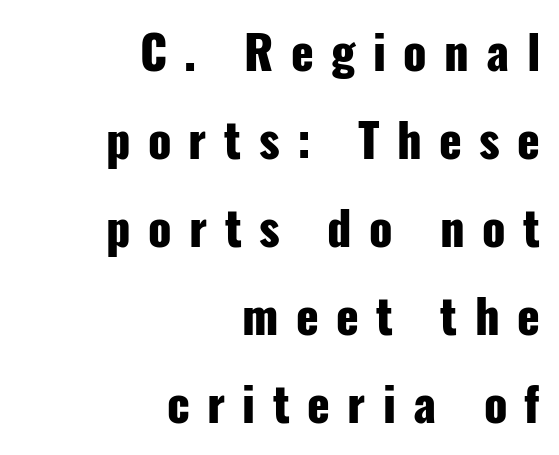
The foot of each line stays bare and open. Tall strokes in this sample are plumb rather than angled. I'd call this a sans setting — the letters go barefoot. This rendering widens character spacing well past its baseline value. Looks like regular typesetting: each glyph gets only the width it needs.
